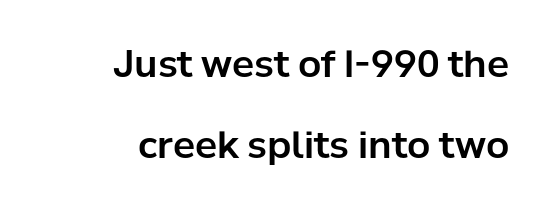
{"serif": "no", "italic": "no", "width": "normal", "stroke_contrast": "low", "x_height": "medium", "monospaced": "no", "underline": "no", "align": "right", "line_spacing": "loose", "line_spacing_ratio": 2.19, "letter_spacing": "normal", "letter_spacing_em": 0.0, "glyph_px": 37}
